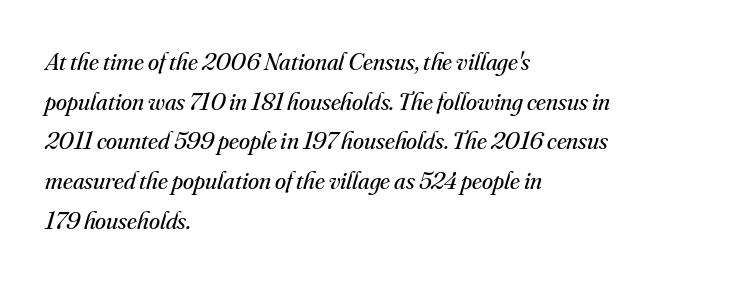
{"italic": "yes", "lean": "right", "slant_degrees": 16, "bold": "no", "underline": "no", "align": "left", "line_spacing": "normal", "line_spacing_ratio": 1.59, "letter_spacing": "normal", "letter_spacing_em": 0.0, "glyph_px": 25}
